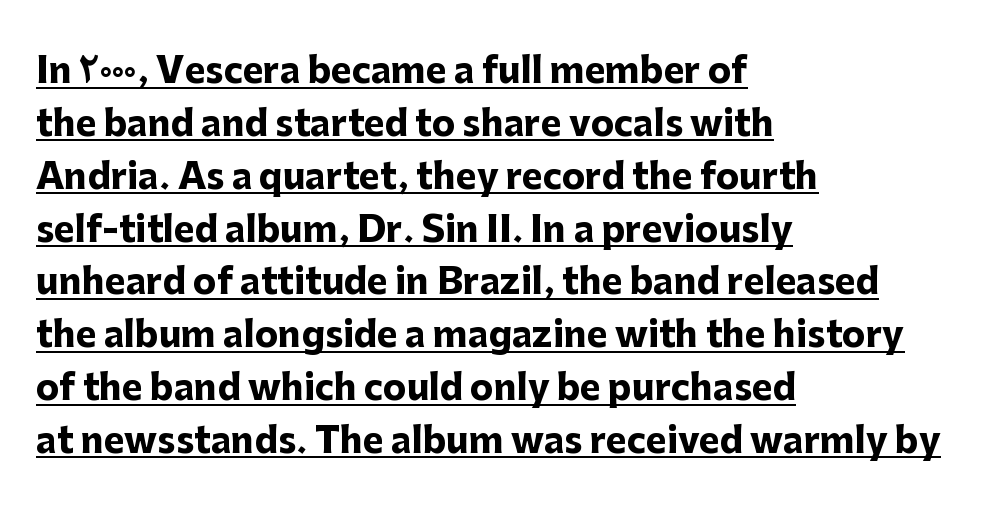
{"serif": "no", "italic": "no", "bold": "yes", "weight": "heavy", "width": "normal", "stroke_contrast": "low", "x_height": "medium", "monospaced": "no", "underline": "yes", "align": "left", "line_spacing": "normal", "line_spacing_ratio": 1.51, "letter_spacing": "normal", "letter_spacing_em": 0.0, "glyph_px": 35}
